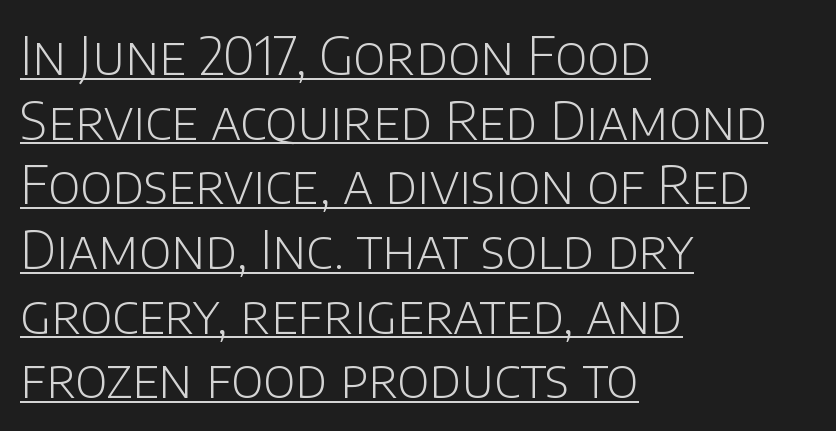
{"serif": "no", "italic": "no", "bold": "no", "weight": "light", "width": "normal", "stroke_contrast": "low", "x_height": "large", "monospaced": "no", "underline": "yes", "align": "left", "line_spacing_ratio": 1.22, "letter_spacing": "normal", "letter_spacing_em": 0.0, "glyph_px": 53}
